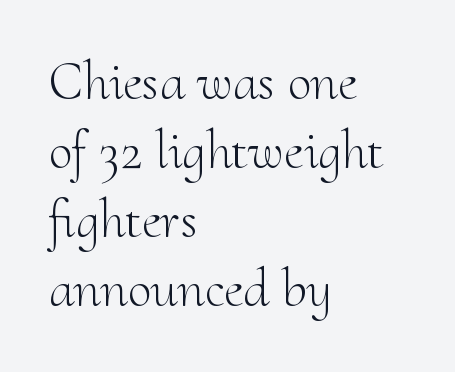
The image shows 54 px light serif type, upright; set left-aligned, normal line spacing (1.28x), normal letter spacing, not underlined; medium stroke contrast and a small x-height.
